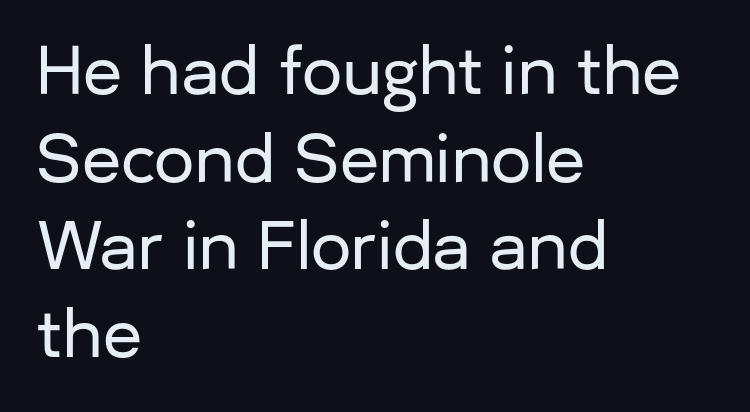
The image shows 64 px sans-serif type, upright; set left-aligned, normal line spacing (1.37x), normal letter spacing, not underlined; low stroke contrast and a medium x-height.
